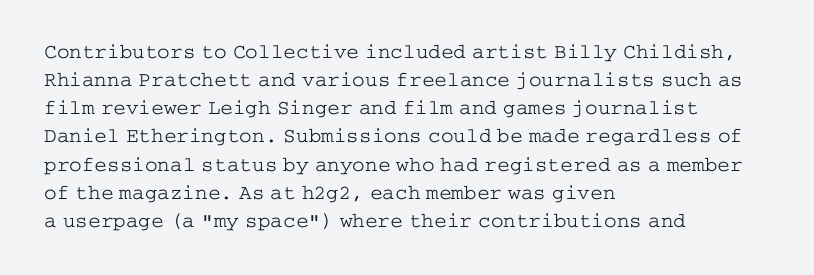
The image shows 21 px text type, upright; set left-aligned, normal line spacing (1.34x), normal letter spacing, not underlined.
